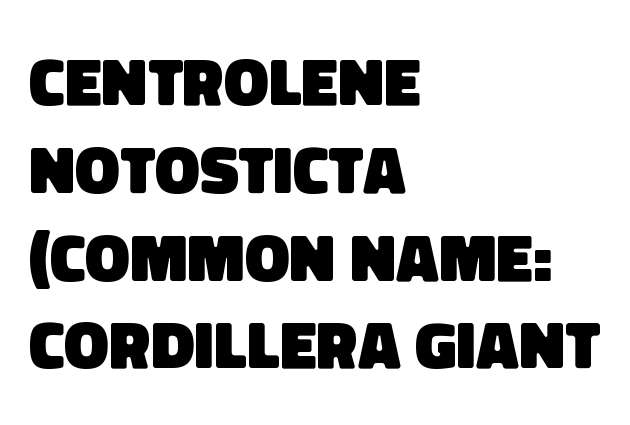
Descenders hang freely into open space. Spacing verdict: proportional, widths tailored to each character. Leftover space on each line is placed entirely after the last word. Type style note: lacks serifs. The lines sit at an ordinary, default distance from one another.
